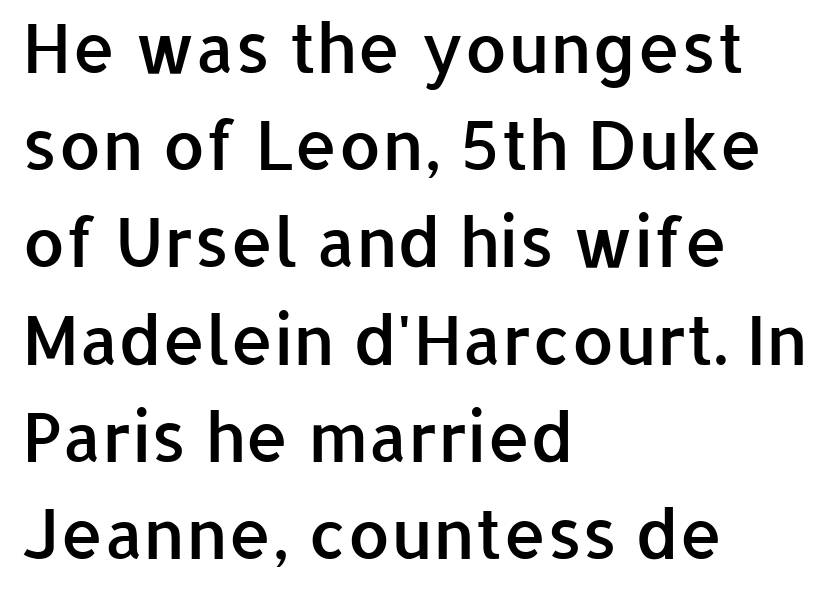
{"serif": "no", "italic": "no", "bold": "semi", "weight": "semibold", "width": "normal", "stroke_contrast": "low", "x_height": "medium", "monospaced": "no", "underline": "no", "align": "left", "line_spacing": "normal", "line_spacing_ratio": 1.43, "letter_spacing": "normal", "letter_spacing_em": 0.0, "glyph_px": 68}
